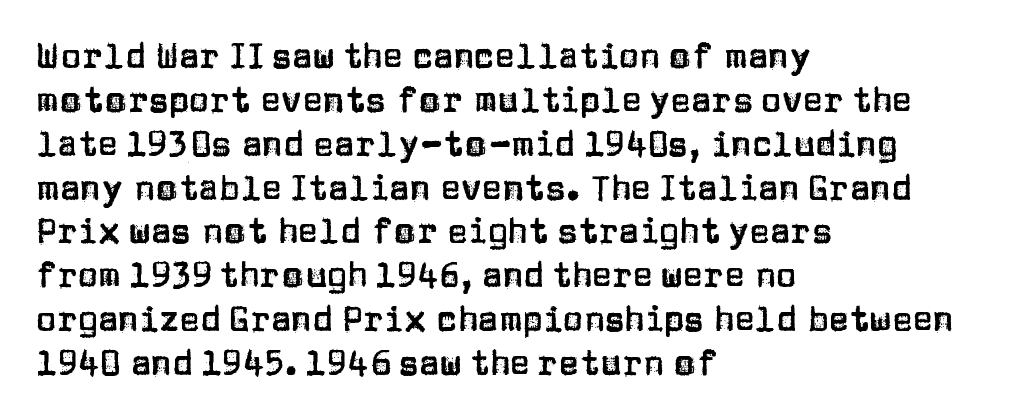
{"serif": "no", "italic": "no", "width": "normal", "stroke_contrast": "low", "x_height": "large", "monospaced": "no", "underline": "no", "align": "left", "line_spacing": "normal", "line_spacing_ratio": 1.29, "letter_spacing": "normal", "letter_spacing_em": 0.0, "glyph_px": 34}
